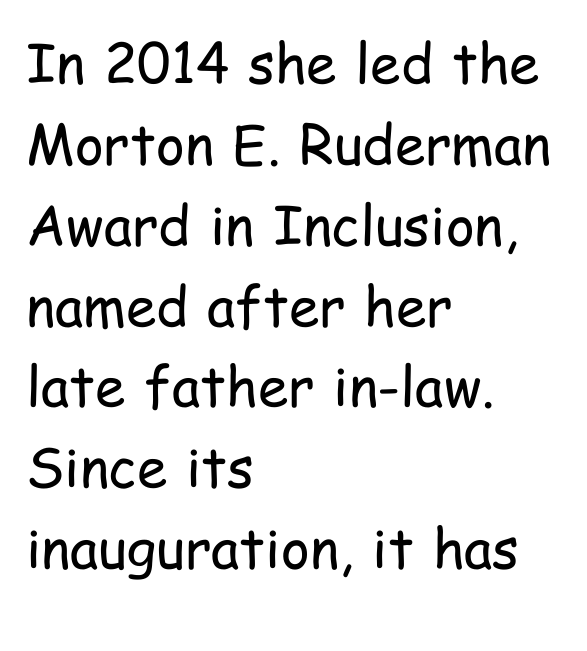
Caption: standard tracking, unaltered. Notice how the passage keeps a crisp vertical edge on the left only. The letters carry no serifs — their stems end cleanly without finishing strokes. The letters look calm and open, with moderate or lighter stems. The space between consecutive lines is moderate.
